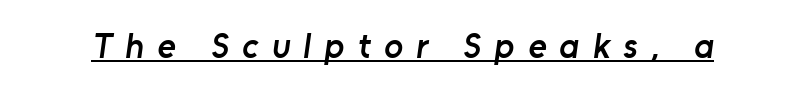
Q: Is the text bold? A: Semi-bold.
Q: Is the typeface a serif or a sans-serif typeface? A: Sans-serif.
Q: Is the text underlined? A: Yes.
Q: Is the spacing between letters normal or unusually wide? A: Unusually wide.
Q: Width (condensed, normal, or wide)? A: Normal.
Q: Stroke contrast? A: Low.
Q: x-height? A: Medium.
Q: Monospaced? A: No.
